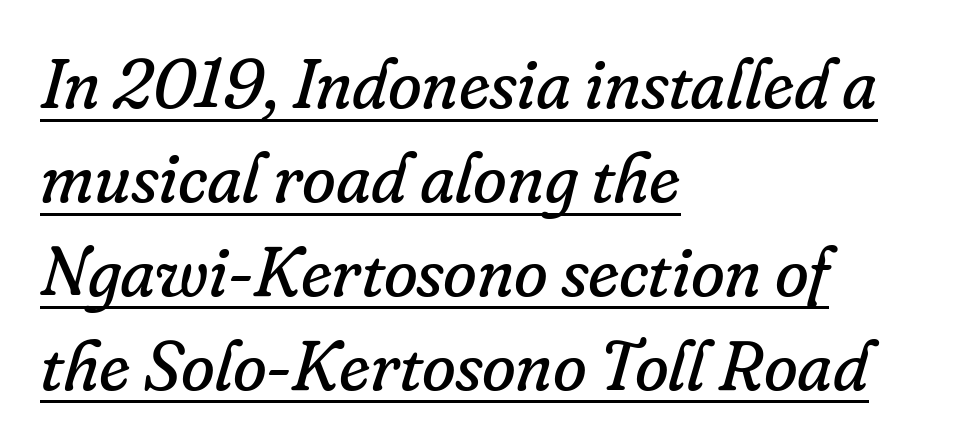
Default kerning and tracking; the words read as compact shapes. You can tell it's italic because the verticals aren't actually vertical. Is this a sans? No — the strokes have serifs. The leading is moderate, giving the passage an even texture. A classic flush-left, rag-right setting is used for this passage.
